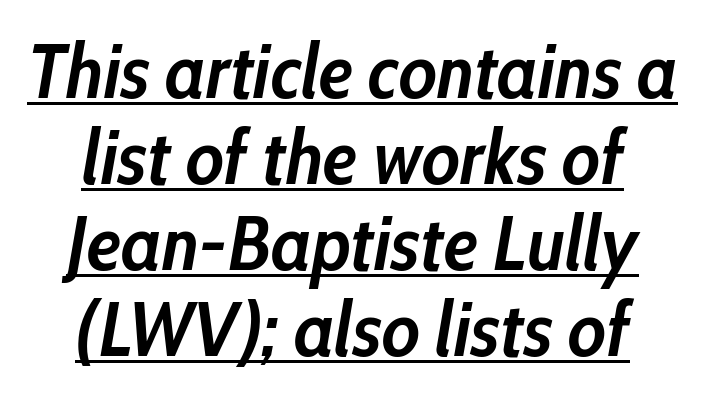
The image shows 76 px semibold, condensed type, italic (leaning right); set centered, tight line spacing (1.13x), normal letter spacing, underlined; low stroke contrast and a medium x-height.
